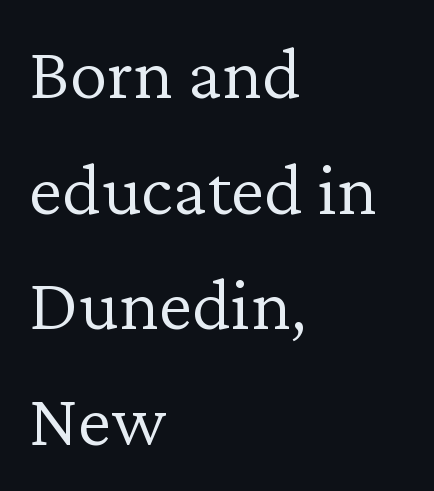
The image shows 76 px light serif type, upright; set left-aligned, normal line spacing (1.52x), normal letter spacing, not underlined; low stroke contrast and a medium x-height.
